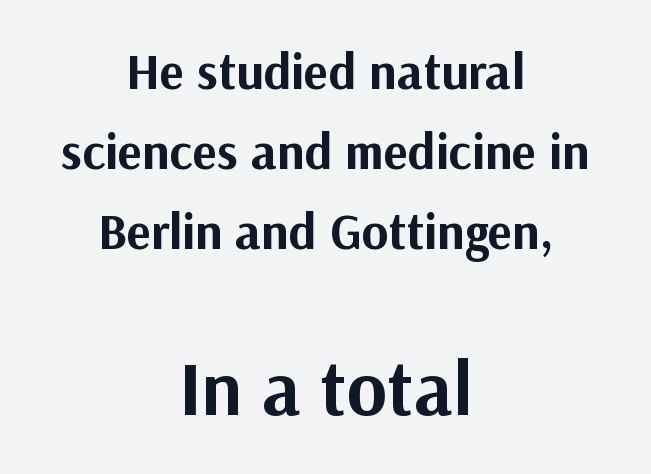
A typesetter would call this leading conventional body-copy spacing. Observe the ordinary spacing: letters are neighbours, not strangers. No word sits above an underline. Caption: upper text group reduced, lower text group enlarged.
